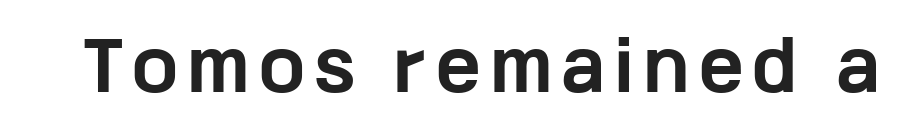
Q: Is the text bold? A: Yes.
Q: Is the text italic (slanted)? A: No, it is upright.
Q: Is the typeface a serif or a sans-serif typeface? A: Sans-serif.
Q: Is the text underlined? A: No.
Q: Width (condensed, normal, or wide)? A: Wide.
Q: Stroke contrast? A: Low.
Q: x-height? A: Medium.
Q: Monospaced? A: No.
